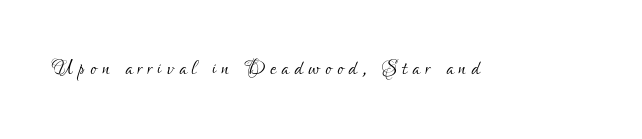
{"serif": "no", "bold": "no", "weight": "light", "width": "condensed", "stroke_contrast": "low", "x_height": "small", "monospaced": "no", "underline": "no", "glyph_px": 28}
